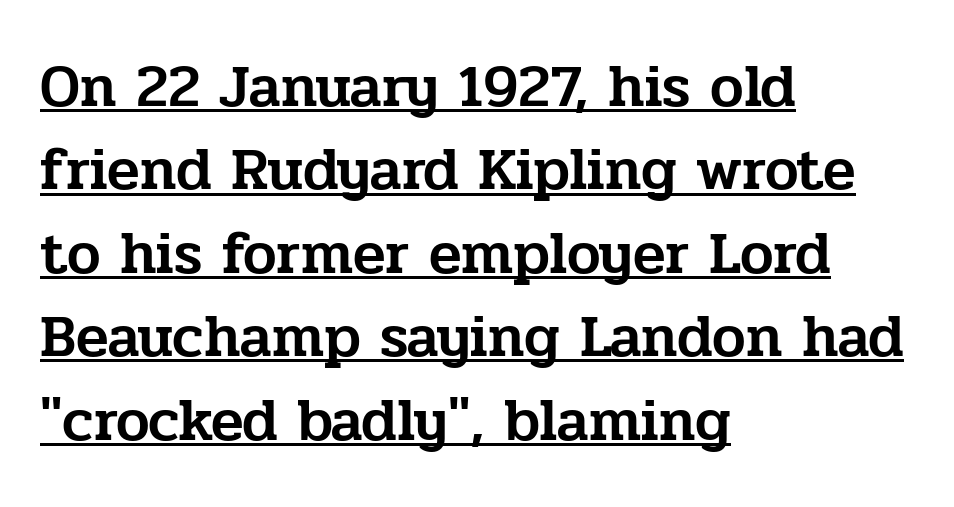
The image shows 60 px serif type, upright; set left-aligned, normal line spacing (1.39x), normal letter spacing, underlined; low stroke contrast and a medium x-height.
